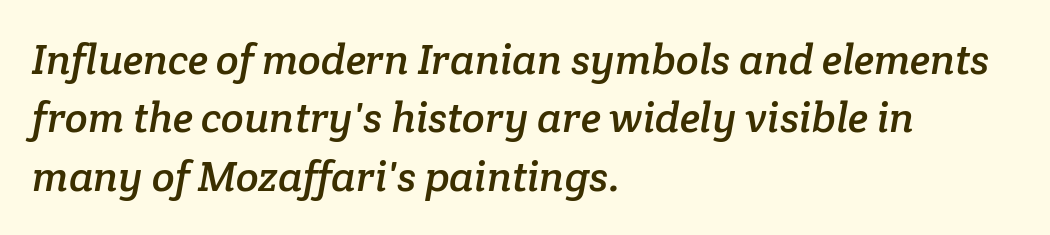
{"serif": "yes", "width": "normal", "stroke_contrast": "low", "x_height": "medium", "monospaced": "no", "underline": "no", "align": "left", "line_spacing": "normal", "line_spacing_ratio": 1.39, "letter_spacing": "normal", "letter_spacing_em": 0.0, "glyph_px": 42}
